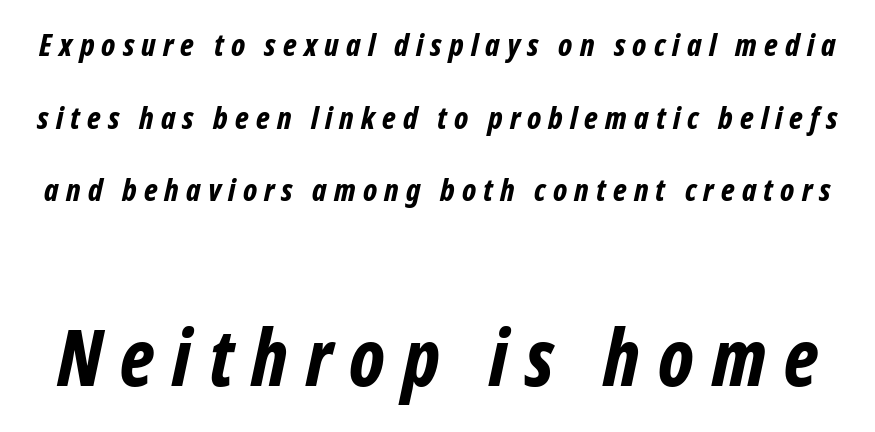
{"italic": "yes", "lean": "right", "slant_degrees": 12, "bold": "yes", "weight": "bold", "width": "condensed", "stroke_contrast": "low", "x_height": "medium", "monospaced": "no", "underline": "no", "line_spacing": "loose", "line_spacing_ratio": 2.34, "letter_spacing": "wide", "letter_spacing_em": 0.23, "larger_block": "second", "size_ratio": 2.52, "glyph_px": 78}
